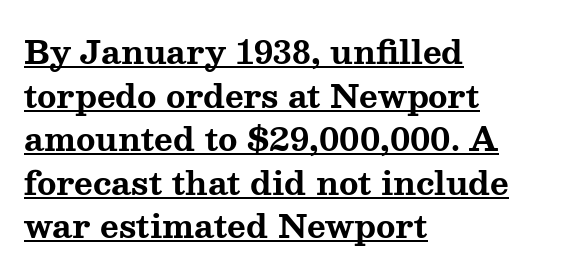
The image shows 32 px bold, wide serif type, upright; set left-aligned, normal line spacing (1.36x), normal letter spacing, underlined; medium stroke contrast and a medium x-height.
